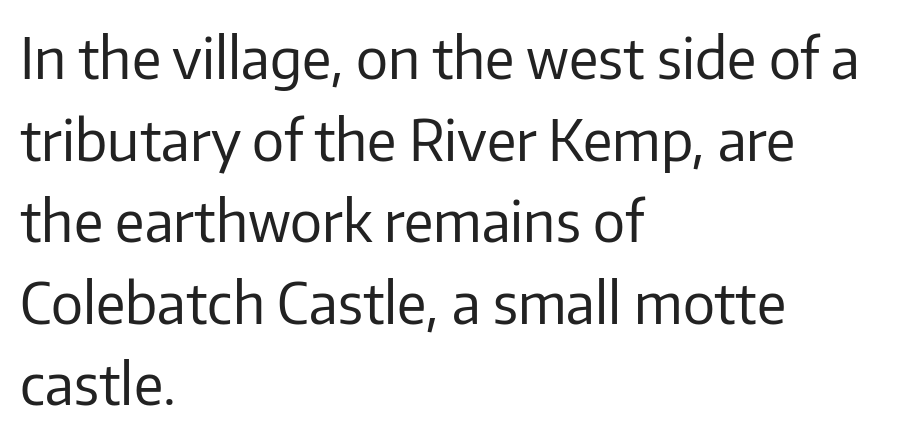
{"serif": "no", "italic": "no", "bold": "no", "weight": "regular", "width": "normal", "stroke_contrast": "low", "x_height": "medium", "monospaced": "no", "underline": "no", "align": "left", "line_spacing": "normal", "line_spacing_ratio": 1.43, "letter_spacing": "normal", "letter_spacing_em": 0.0, "glyph_px": 57}
